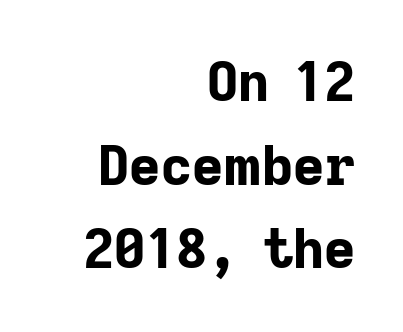
The image shows 54 px bold sans-serif type, upright; set right-aligned, normal line spacing (1.55x), normal letter spacing, not underlined; low stroke contrast and a medium x-height.
